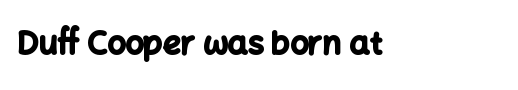
Do the characters align in a grid? No, the font is proportional. The strokes are fattened all the way to bold. The specimen omits any rule beneath the text block's lines. Words appear dense and cohesive because spacing is normal.
